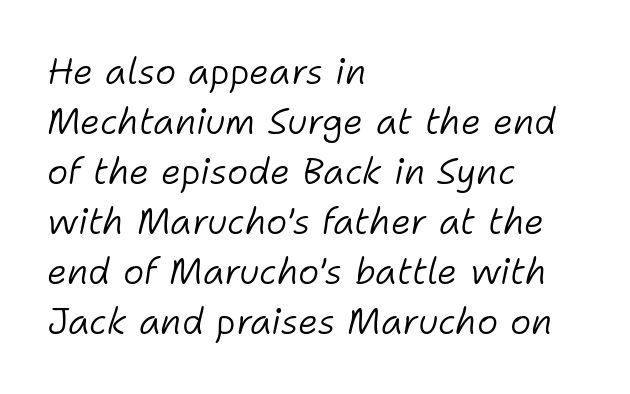
Heft: none added — not bold. Horizontally, the lines are justified to the leading edge only. The passage shown is typed in a proportional face where columns would drift. Notice how descenders clear the ascenders below comfortably — that's standard leading. Designer's note — italics engaged. Nobody touched the tracking dial on this one.
